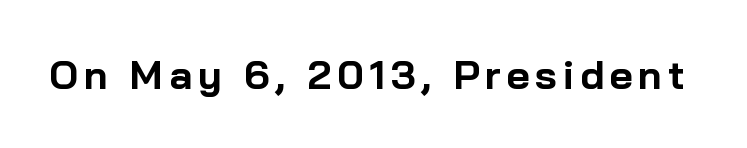
The image shows 40 px bold sans-serif type, upright; set not underlined; low stroke contrast and a medium x-height.
